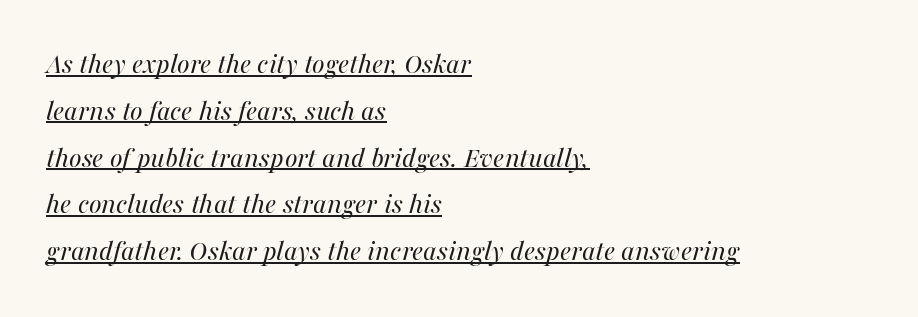
{"italic": "yes", "lean": "right", "slant_degrees": 16, "bold": "no", "weight": "regular", "width": "normal", "stroke_contrast": "medium", "x_height": "medium", "monospaced": "no", "underline": "yes", "align": "left", "line_spacing": "normal", "line_spacing_ratio": 1.56, "letter_spacing": "normal", "letter_spacing_em": 0.0, "glyph_px": 30}
